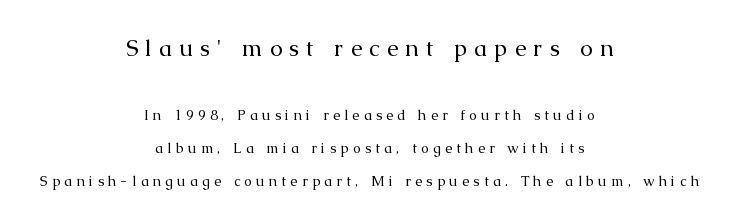
Q: Is the text bold? A: No.
Q: Is the text italic (slanted)? A: No, it is upright.
Q: Is the text underlined? A: No.
Q: How is the paragraph aligned? A: Centered.
Q: Is the spacing between letters normal or unusually wide? A: Unusually wide.
Q: Is the spacing between lines tight, normal or loose? A: Loose.
Q: Which block of text is set in a larger size, the first (top) or the second (bottom)? A: The first (top) one.
